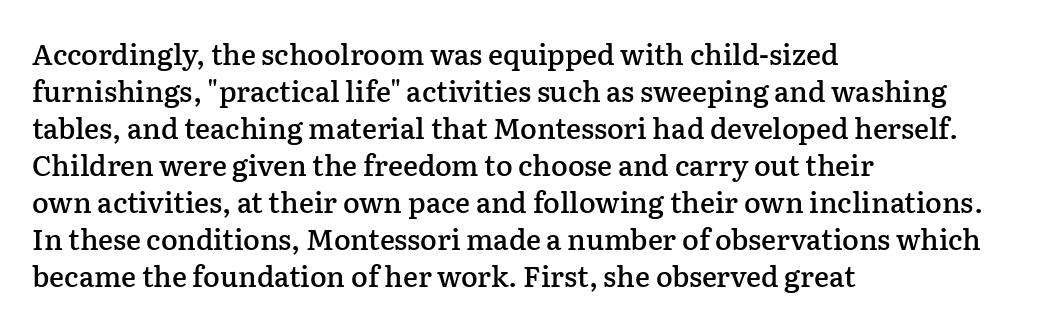
Each letter keeps its own natural width here, so spacing adapts to shape. These lines keep a tight, regular rhythm from letter to letter. When letters stand straight like this, we call the style roman or upright. Only glyphs here, with clear space below each row. Line starts are locked; line ends wander.
